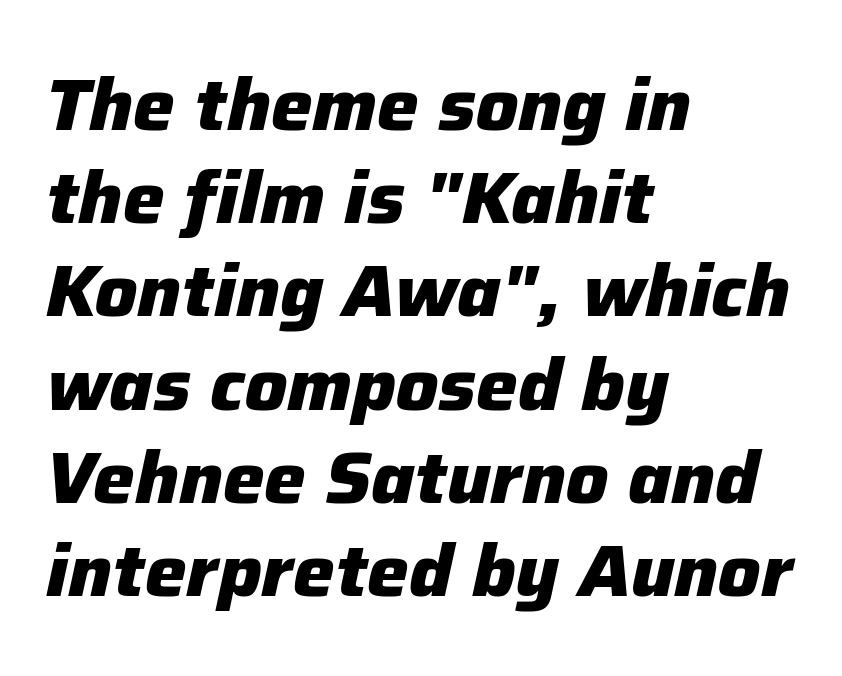
Q: Is the text bold? A: Yes.
Q: Is the text italic (slanted)? A: Yes, it leans right by about 12 degrees.
Q: Is the text underlined? A: No.
Q: How is the paragraph aligned? A: Left-aligned.
Q: Is the spacing between letters normal or unusually wide? A: Normal.
Q: Is the spacing between lines tight, normal or loose? A: Normal.
Q: Width (condensed, normal, or wide)? A: Normal.
Q: Stroke contrast? A: Low.
Q: x-height? A: Medium.
Q: Monospaced? A: No.
